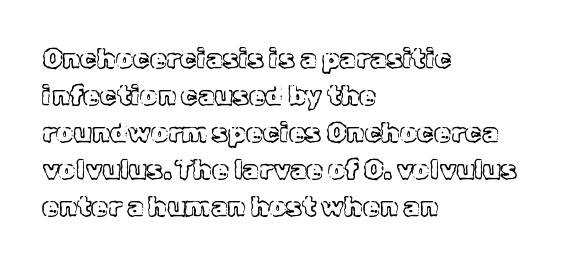
{"italic": "no", "underline": "no", "align": "left", "line_spacing": "normal", "line_spacing_ratio": 1.37, "letter_spacing": "normal", "letter_spacing_em": 0.0, "glyph_px": 27}
